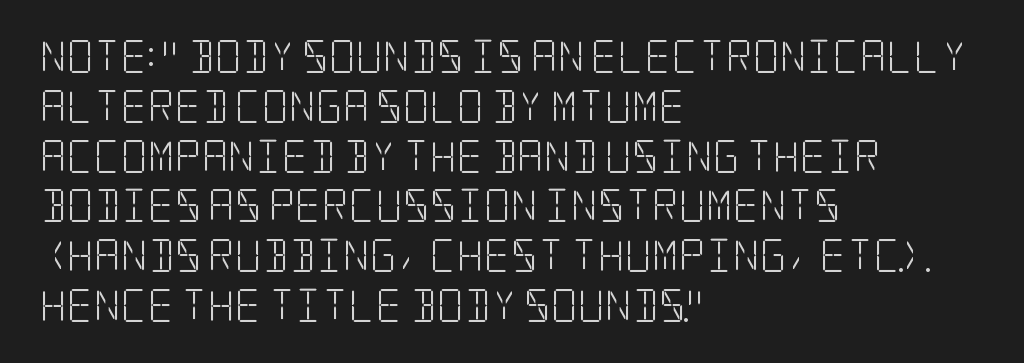
Each letter's strokes conclude with small projecting serifs. This is roman type, the default non-slanted kind. The compositor pushed each line to the left boundary. No letter is thick-stroked: the sample isn't bold. Type without underlining.
